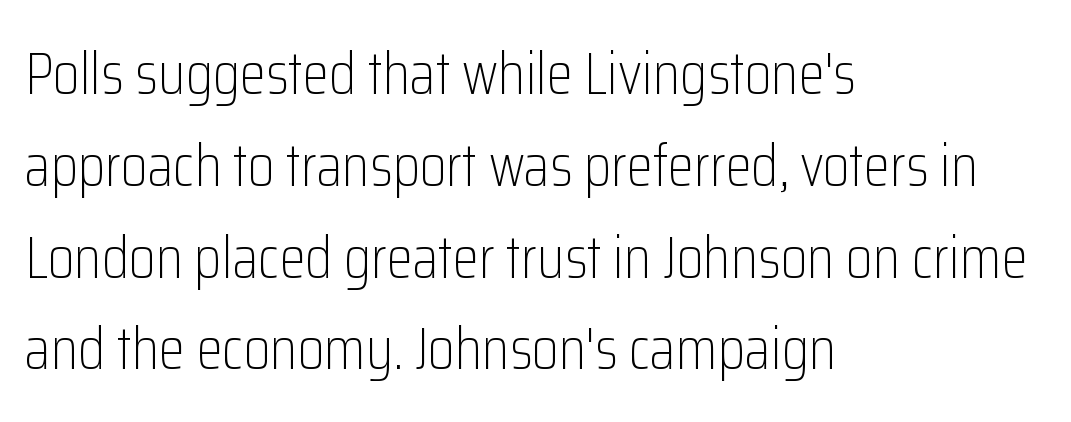
{"serif": "no", "italic": "no", "bold": "no", "weight": "light", "width": "condensed", "stroke_contrast": "low", "x_height": "medium", "monospaced": "no", "underline": "no", "align": "left", "line_spacing": "normal", "line_spacing_ratio": 1.53, "letter_spacing": "normal", "letter_spacing_em": 0.0, "glyph_px": 60}
